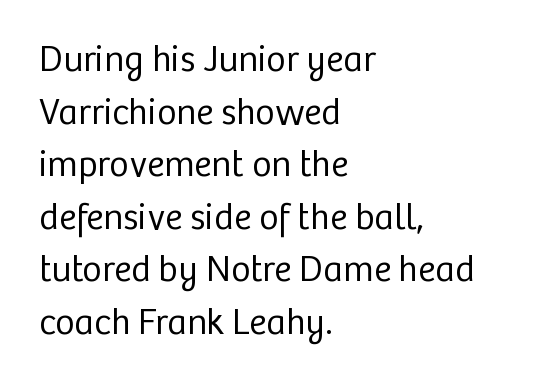
The image shows 37 px regular-weight sans-serif type, upright; set left-aligned, normal line spacing (1.42x), normal letter spacing, not underlined; low stroke contrast and a medium x-height.
